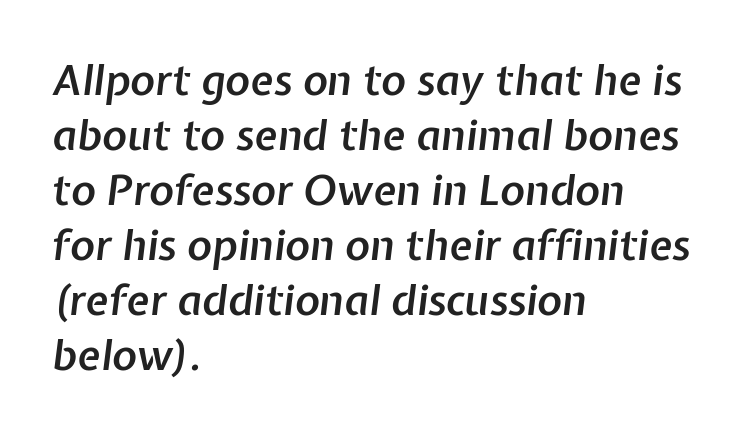
The image shows 42 px semibold type, italic (leaning right); set left-aligned, normal line spacing (1.31x), normal letter spacing, not underlined; low stroke contrast and a medium x-height.
